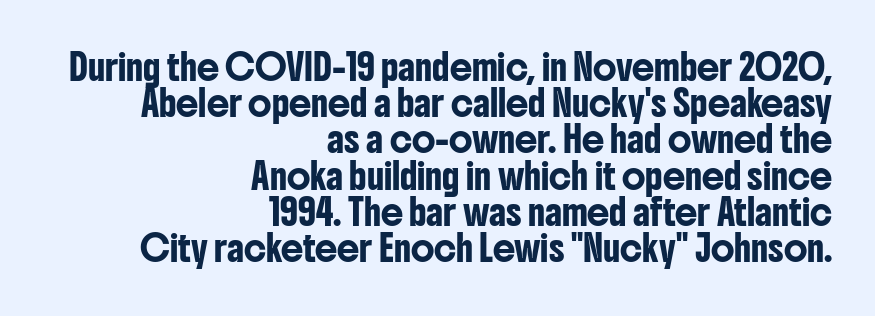
Underlining? Definitely not there. The passage shown stacks its lines at a standard gap. Italic? Not at all — the glyphs are vertical. This rendering leaves character spacing at its baseline value.
